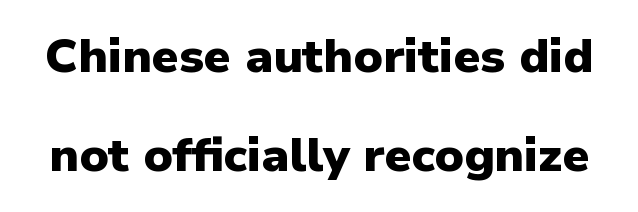
Q: Is the text bold? A: Yes.
Q: Is the text italic (slanted)? A: No, it is upright.
Q: Is the typeface a serif or a sans-serif typeface? A: Sans-serif.
Q: Is the text underlined? A: No.
Q: Is the spacing between letters normal or unusually wide? A: Normal.
Q: Is the spacing between lines tight, normal or loose? A: Loose.
Q: Width (condensed, normal, or wide)? A: Normal.
Q: Stroke contrast? A: Low.
Q: x-height? A: Medium.
Q: Monospaced? A: No.
